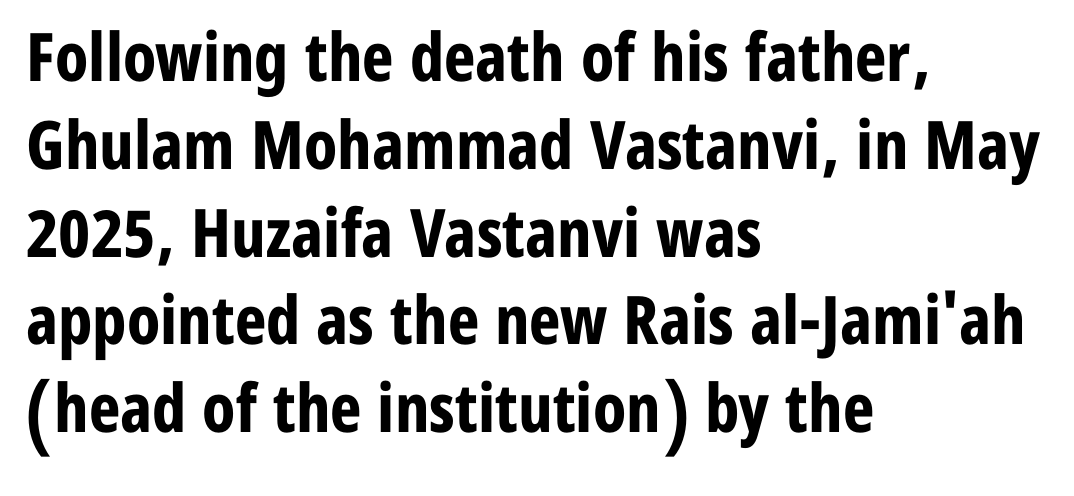
{"serif": "no", "italic": "no", "bold": "yes", "weight": "bold", "width": "condensed", "stroke_contrast": "low", "x_height": "medium", "monospaced": "no", "underline": "no", "align": "left", "line_spacing": "normal", "line_spacing_ratio": 1.31, "letter_spacing": "normal", "letter_spacing_em": 0.0, "glyph_px": 67}
